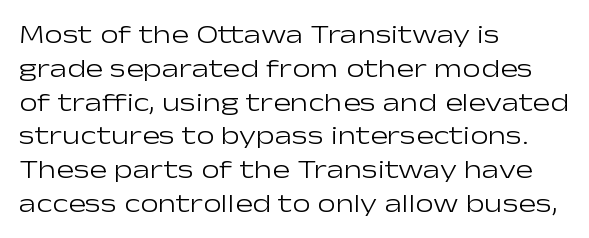
The image shows 26 px text type, upright; set left-aligned, normal line spacing (1.3x), normal letter spacing, not underlined.
